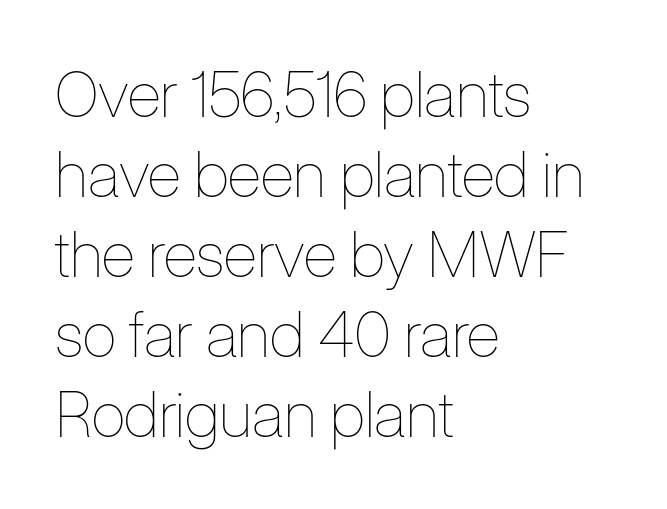
Quick note: interline space is typical. Every character sits straight up, as roman type does. These lines are set flush left with a ragged right edge. Glance below the letters and you will spot only blank space.
